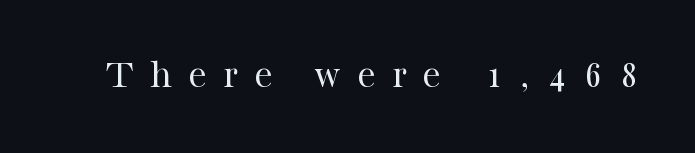
{"serif": "yes", "italic": "no", "bold": "no", "weight": "regular", "width": "normal", "stroke_contrast": "high", "x_height": "medium", "monospaced": "no", "underline": "no", "letter_spacing": "wide", "letter_spacing_em": 0.38, "glyph_px": 42}
